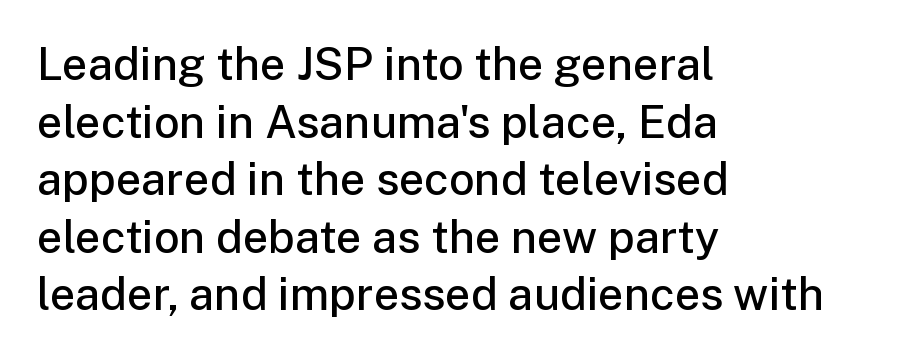
Summary of vertical rhythm: regular, with standard interline spacing. The zone under the glyphs is completely vacant. These lines are composed in type without serifs. Character widths vary here, with narrow letters taking less room than wide ones.
